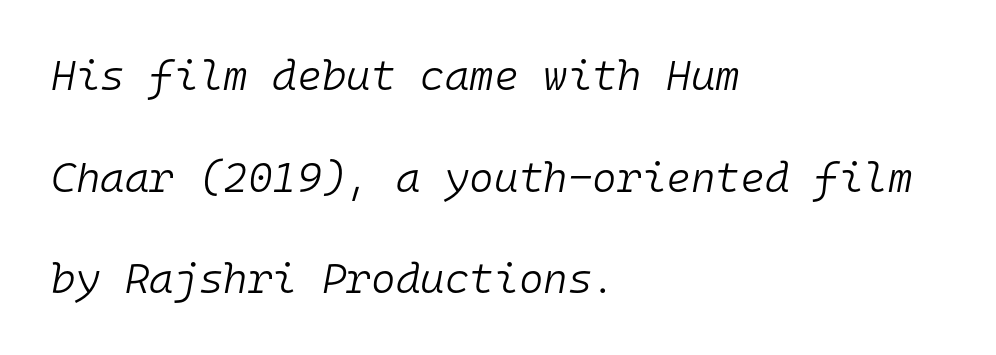
{"italic": "yes", "lean": "right", "slant_degrees": 10, "bold": "no", "weight": "light", "width": "normal", "stroke_contrast": "low", "x_height": "medium", "monospaced": "yes", "underline": "no", "align": "left", "line_spacing": "loose", "line_spacing_ratio": 2.42, "letter_spacing": "normal", "letter_spacing_em": 0.0, "glyph_px": 42}
